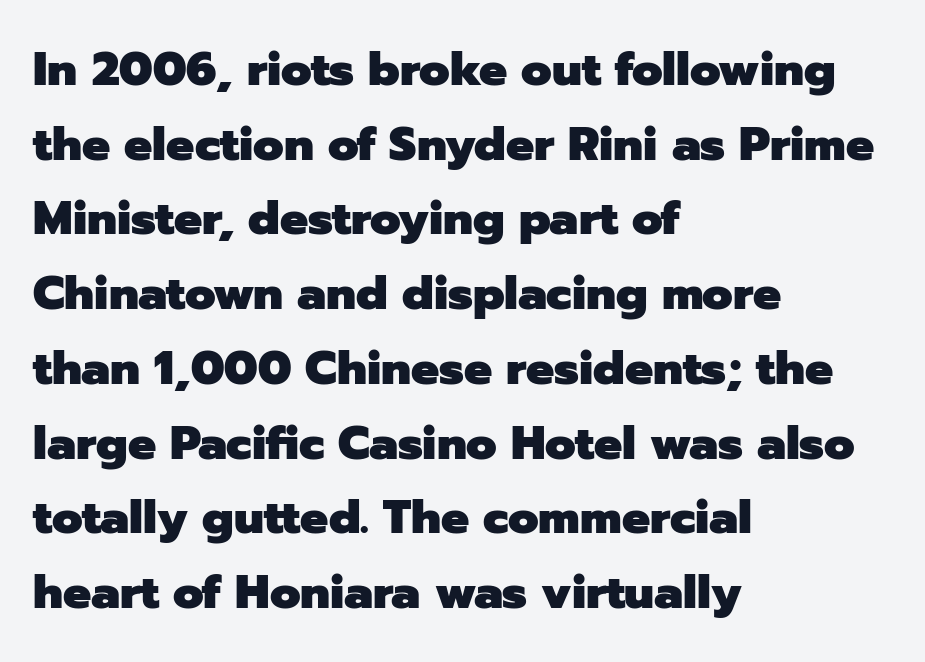
Q: Is the text bold? A: Yes.
Q: Is the text italic (slanted)? A: No, it is upright.
Q: Is the typeface a serif or a sans-serif typeface? A: Sans-serif.
Q: Is the text underlined? A: No.
Q: How is the paragraph aligned? A: Left-aligned.
Q: Is the spacing between letters normal or unusually wide? A: Normal.
Q: Is the spacing between lines tight, normal or loose? A: Normal.
Q: Width (condensed, normal, or wide)? A: Normal.
Q: Stroke contrast? A: Low.
Q: x-height? A: Medium.
Q: Monospaced? A: No.
